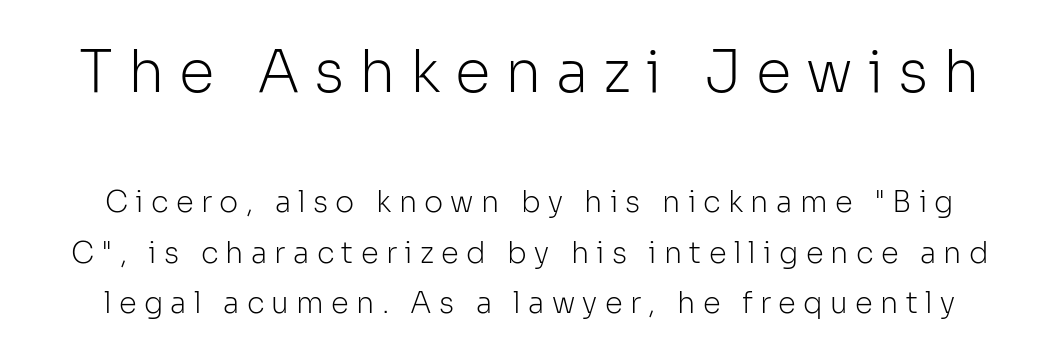
The typesetting does not lean heavy: it is not bold. You get the large type first, then a drop to smaller type. Each letter's strokes conclude bluntly, with no projecting serifs. Substantial extra tracking has been applied to these lines.
